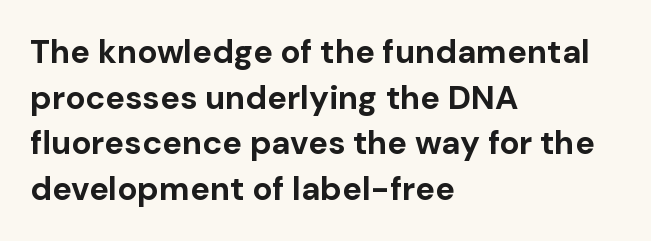
The words here are not underlined. A typesetter would call this leading conventional body-copy spacing. The letters stand straight up with perfectly vertical stems. Grotesque or geometric, the face here clearly has no serifs. Summary of weight: heavy, a full bold. Between one letter and the next there's only the usual sliver of space.
